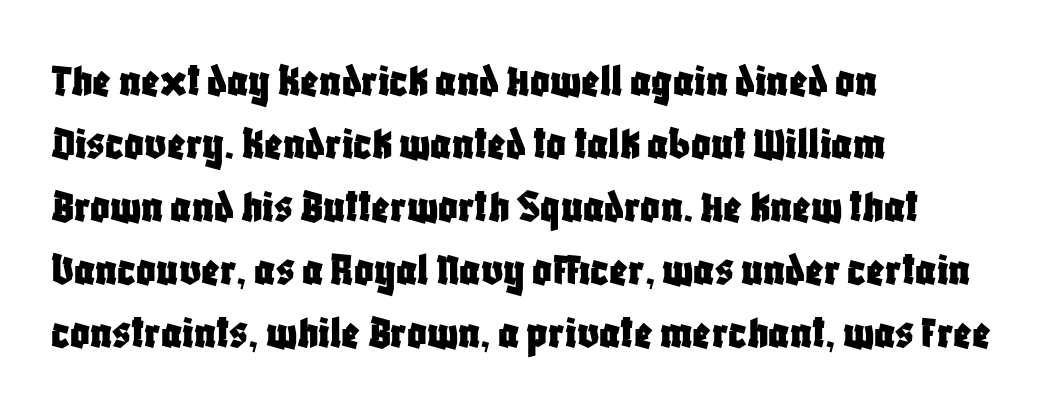
{"serif": "no", "italic": "no", "width": "condensed", "stroke_contrast": "low", "x_height": "large", "monospaced": "no", "underline": "no", "align": "left", "line_spacing": "normal", "line_spacing_ratio": 1.31, "letter_spacing": "normal", "letter_spacing_em": 0.0, "glyph_px": 48}
